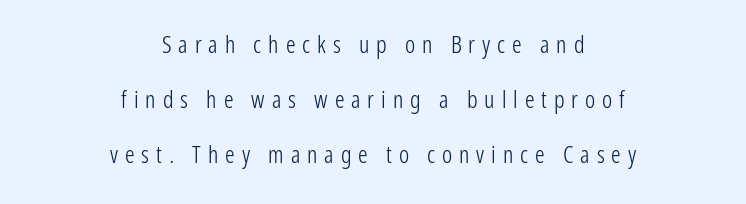
Q: Is the text bold? A: No.
Q: Is the text italic (slanted)? A: No, it is upright.
Q: Is the text underlined? A: No.
Q: How is the paragraph aligned? A: Centered.
Q: Is the spacing between letters normal or unusually wide? A: Unusually wide.
Q: Is the spacing between lines tight, normal or loose? A: Loose.
